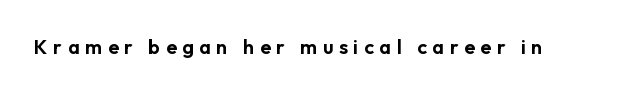
{"italic": "no", "underline": "no", "letter_spacing": "wide", "letter_spacing_em": 0.28, "glyph_px": 20}
